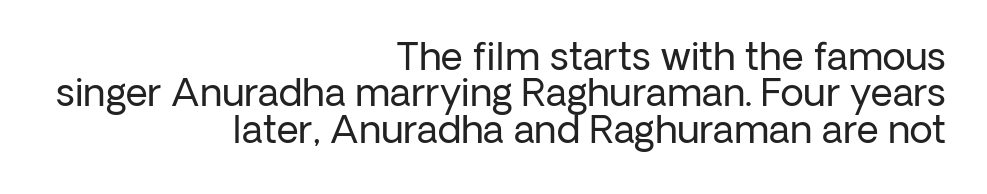
The image shows 38 px regular-weight sans-serif type, upright; set right-aligned, tight line spacing (0.96x), normal letter spacing, not underlined; low stroke contrast and a medium x-height.
